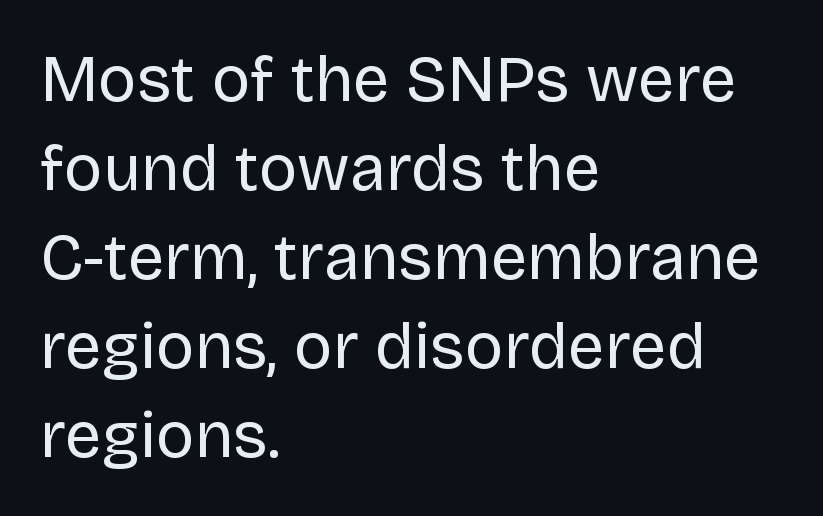
The letters advance in unequal steps, a hallmark of proportional type. A quiet, ordinary-to-light weight characterises the typeface. In terms of posture, this sample is upright. Summary of vertical rhythm: regular, with standard interline spacing. These lines are set flush left with a ragged right edge. Default kerning and tracking; the words read as compact shapes.
